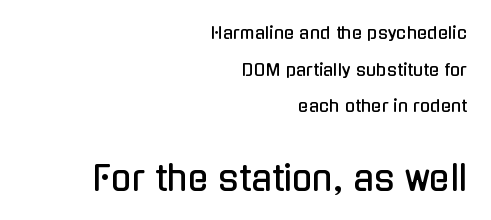
{"serif": "no", "italic": "no", "width": "condensed", "stroke_contrast": "low", "x_height": "medium", "monospaced": "no", "underline": "no", "align": "right", "line_spacing": "loose", "line_spacing_ratio": 2.15, "letter_spacing": "normal", "letter_spacing_em": 0.0, "larger_block": "second", "size_ratio": 2.0, "glyph_px": 34}
